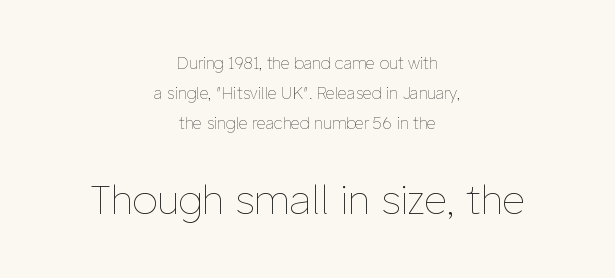
{"italic": "no", "bold": "no", "weight": "thin", "width": "normal", "stroke_contrast": "low", "x_height": "medium", "monospaced": "no", "underline": "no", "align": "center", "line_spacing_ratio": 1.86, "letter_spacing": "normal", "letter_spacing_em": 0.0, "larger_block": "second", "size_ratio": 2.5, "glyph_px": 40}
